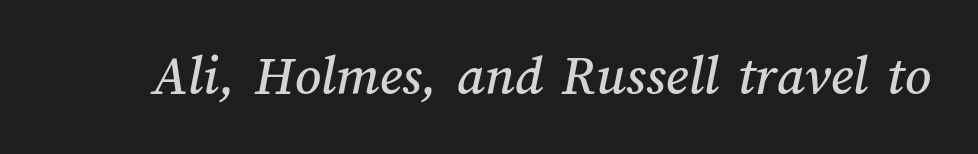
The letters sit at their default tracking, neither squeezed nor spread. Only glyphs here, with clear space below each row. These lines are rendered in a variable-pitch font.
